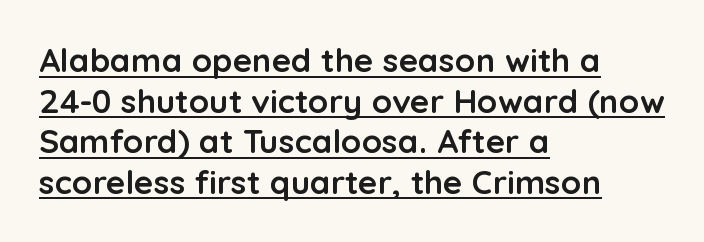
The image shows 33 px semibold sans-serif type, upright; set left-aligned, line spacing 1.23x, normal letter spacing, underlined; low stroke contrast and a medium x-height.
